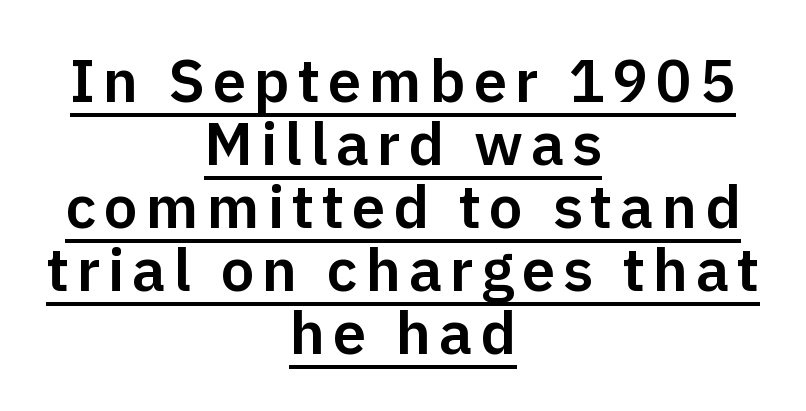
The image shows 60 px sans-serif type, upright; set centered, tight line spacing (1.05x), underlined; low stroke contrast and a medium x-height.
